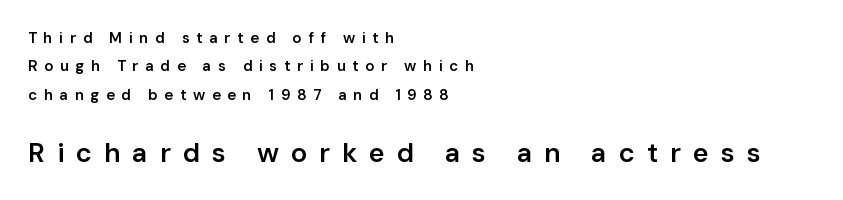
The image shows 27 px text type, upright; set left-aligned, loose line spacing (1.9x), unusually wide letter spacing (+0.44 em), not underlined; the second (bottom) block is 1.8x larger.
